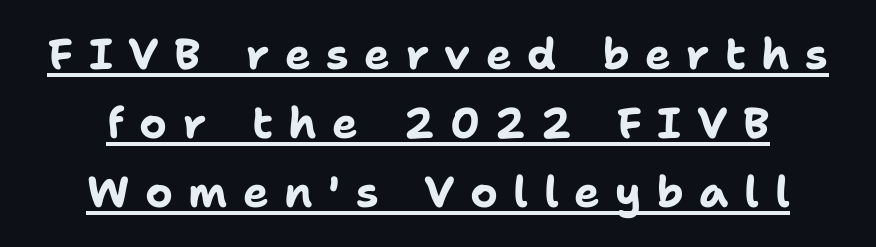
{"serif": "no", "italic": "no", "bold": "yes", "weight": "bold", "width": "normal", "stroke_contrast": "low", "x_height": "medium", "monospaced": "no", "underline": "yes", "line_spacing": "normal", "line_spacing_ratio": 1.61, "letter_spacing": "wide", "letter_spacing_em": 0.36, "glyph_px": 43}
